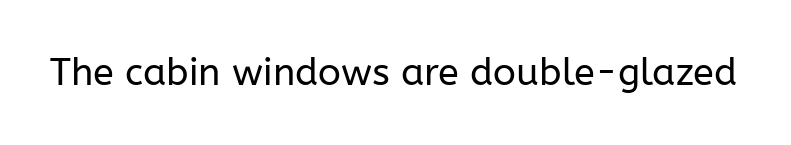
Q: Is the text bold? A: No.
Q: Is the text italic (slanted)? A: No, it is upright.
Q: Is the typeface a serif or a sans-serif typeface? A: Sans-serif.
Q: Is the text underlined? A: No.
Q: Is the spacing between letters normal or unusually wide? A: Normal.
Q: Width (condensed, normal, or wide)? A: Normal.
Q: Stroke contrast? A: Low.
Q: x-height? A: Medium.
Q: Monospaced? A: No.
